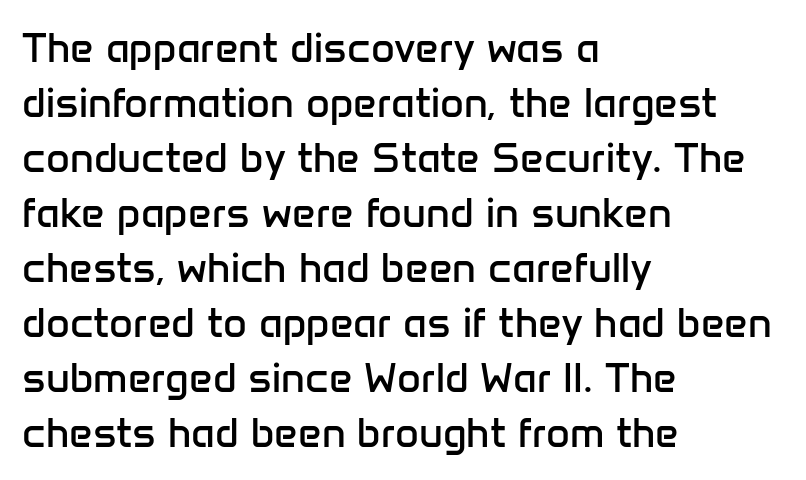
Typographically, this falls in the sans-serif category. This sample uses plain, unmodified letter spacing. Regular leading. Casual observation: everything's shoved over to the left. These lines were composed using upright roman letters.
